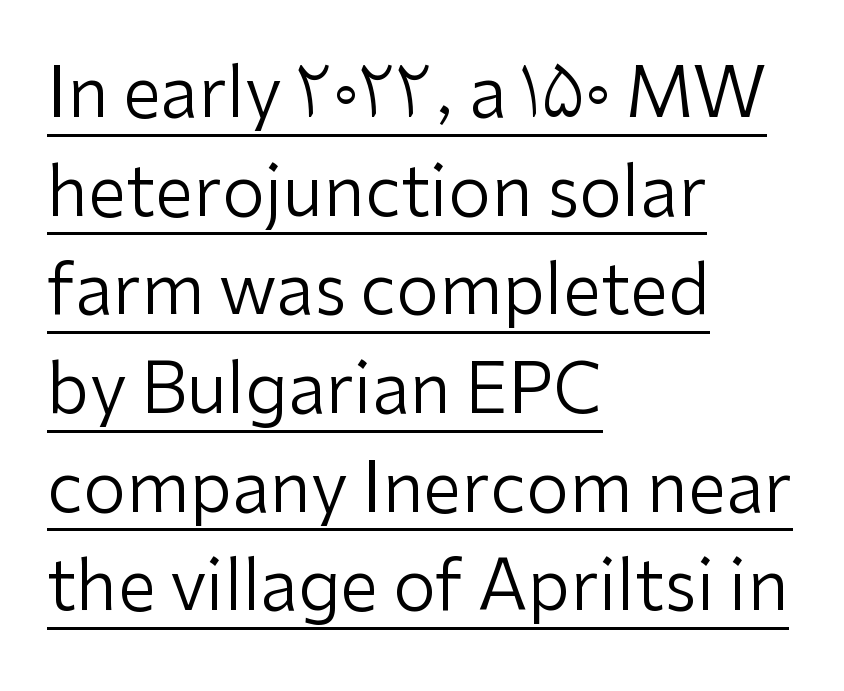
The image shows 69 px regular-weight sans-serif type, upright; set left-aligned, normal line spacing (1.43x), normal letter spacing, underlined; low stroke contrast and a medium x-height.
